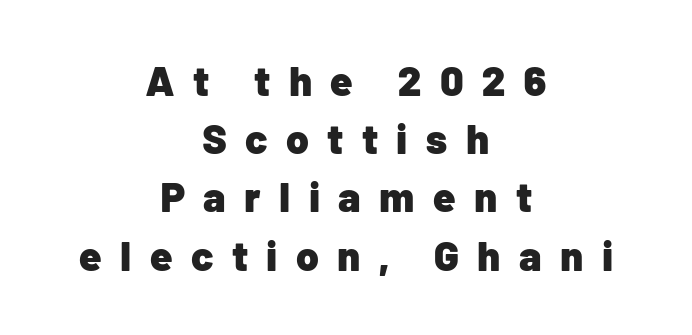
{"serif": "no", "italic": "no", "bold": "yes", "weight": "heavy", "width": "normal", "stroke_contrast": "low", "x_height": "medium", "monospaced": "no", "underline": "no", "align": "center", "line_spacing": "normal", "line_spacing_ratio": 1.42, "letter_spacing": "wide", "letter_spacing_em": 0.45, "glyph_px": 41}
